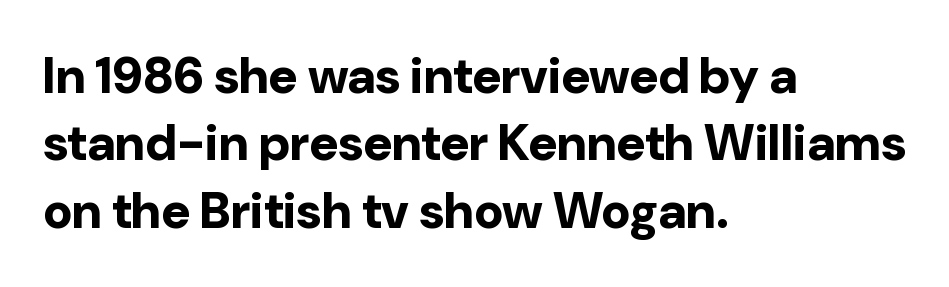
The image shows 50 px bold sans-serif type, upright; set left-aligned, normal line spacing (1.35x), normal letter spacing, not underlined; low stroke contrast and a medium x-height.
